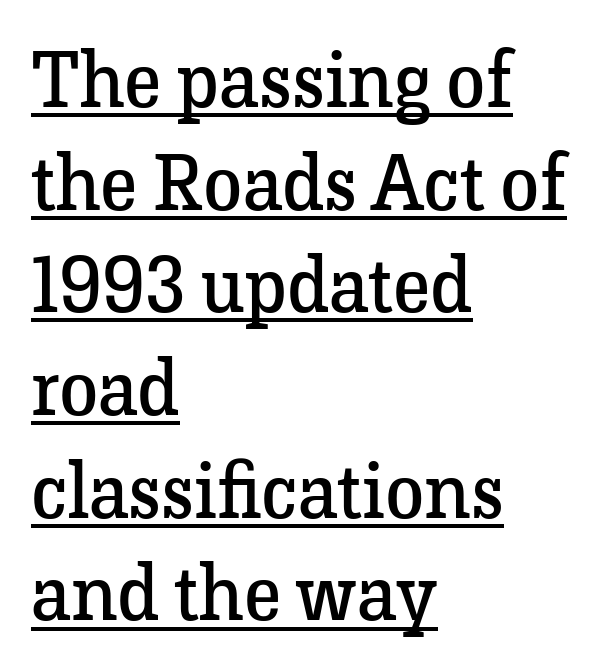
Q: Is the text bold? A: No.
Q: Is the text italic (slanted)? A: No, it is upright.
Q: Is the typeface a serif or a sans-serif typeface? A: Serif.
Q: Is the text underlined? A: Yes.
Q: How is the paragraph aligned? A: Left-aligned.
Q: Is the spacing between letters normal or unusually wide? A: Normal.
Q: Is the spacing between lines tight, normal or loose? A: Normal.
Q: Width (condensed, normal, or wide)? A: Normal.
Q: Stroke contrast? A: Low.
Q: x-height? A: Medium.
Q: Monospaced? A: No.
